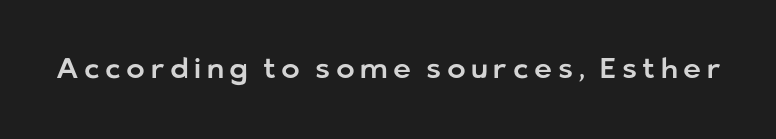
{"serif": "no", "italic": "no", "width": "normal", "stroke_contrast": "low", "x_height": "medium", "monospaced": "no", "underline": "no", "letter_spacing": "wide", "letter_spacing_em": 0.2, "glyph_px": 28}
